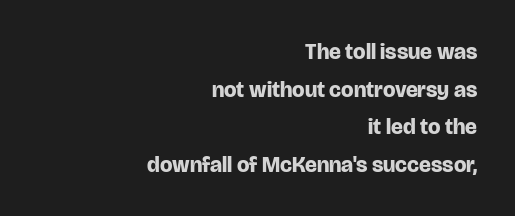
The image shows 22 px bold type, upright; set right-aligned, line spacing 1.71x, normal letter spacing, not underlined.
